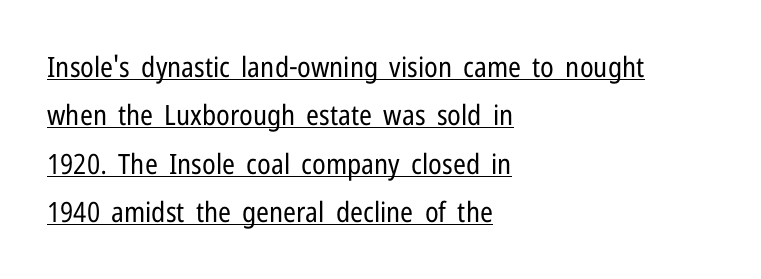
The face used here is proportionally spaced, like ordinary book or web type. Beneath each row of characters lies a ruled line. This reads as an unemphasized weight, regular at the heaviest. No feet cap the strokes, marking this as sans-serif type. Vertical strokes here are truly vertical.
